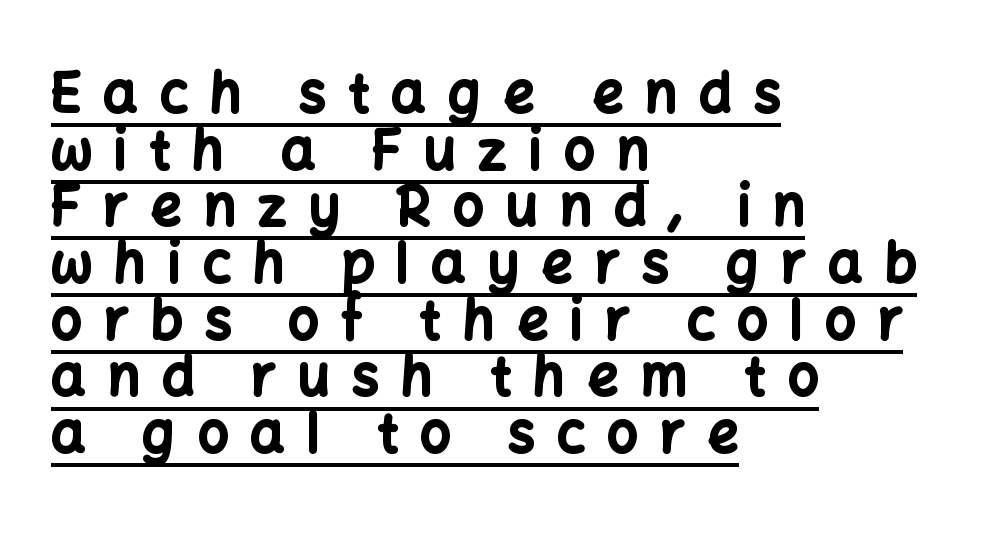
{"serif": "no", "italic": "no", "bold": "yes", "weight": "bold", "width": "normal", "stroke_contrast": "low", "x_height": "medium", "monospaced": "no", "underline": "yes", "align": "left", "line_spacing": "tight", "line_spacing_ratio": 1.05, "letter_spacing": "wide", "letter_spacing_em": 0.41, "glyph_px": 54}
